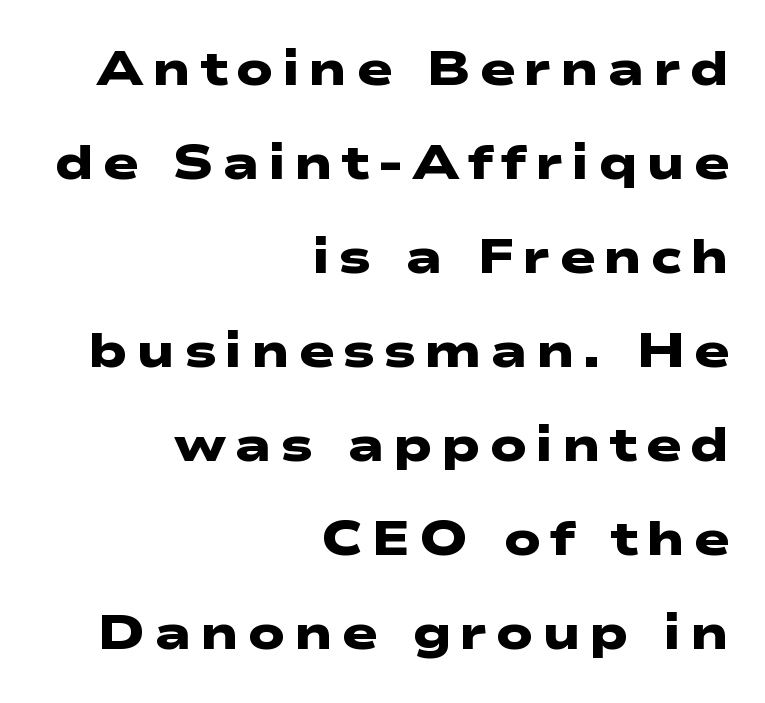
Q: Is the text bold? A: Yes.
Q: Is the typeface a serif or a sans-serif typeface? A: Sans-serif.
Q: Is the text underlined? A: No.
Q: How is the paragraph aligned? A: Right-aligned.
Q: Is the spacing between lines tight, normal or loose? A: Loose.
Q: Width (condensed, normal, or wide)? A: Wide.
Q: Stroke contrast? A: Low.
Q: x-height? A: Medium.
Q: Monospaced? A: No.
